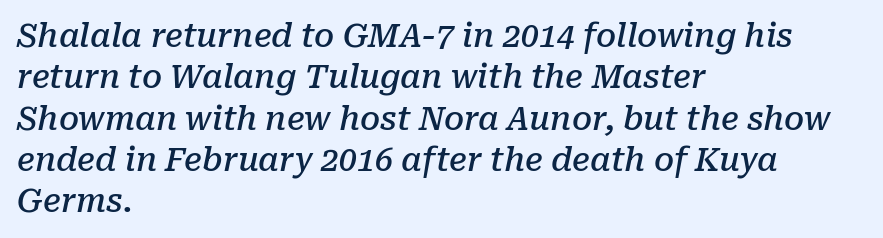
Q: Is the text bold? A: Semi-bold.
Q: Is the text italic (slanted)? A: Yes, it leans right by about 10 degrees.
Q: Is the typeface a serif or a sans-serif typeface? A: Serif.
Q: Is the text underlined? A: No.
Q: How is the paragraph aligned? A: Left-aligned.
Q: Is the spacing between letters normal or unusually wide? A: Normal.
Q: Is the spacing between lines tight, normal or loose? A: Normal.
Q: Width (condensed, normal, or wide)? A: Normal.
Q: Stroke contrast? A: Low.
Q: x-height? A: Medium.
Q: Monospaced? A: No.
